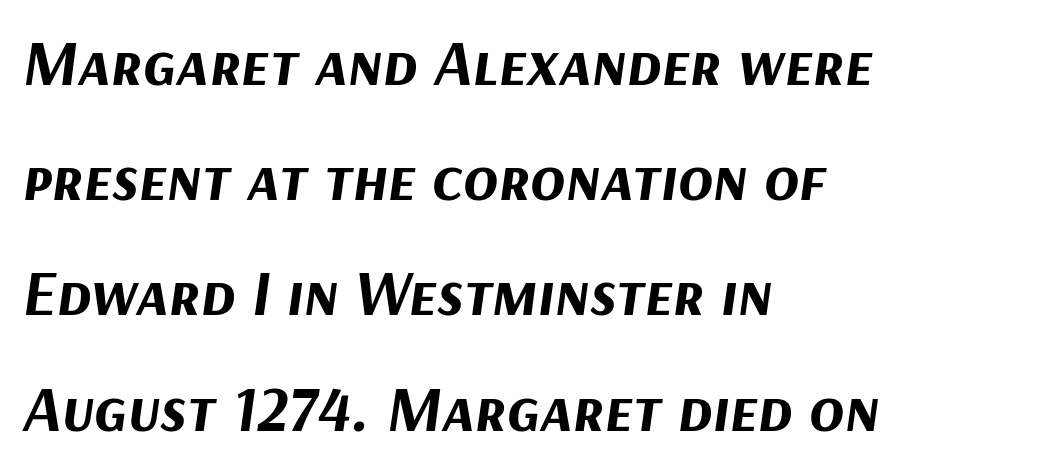
Q: Is the text bold? A: Yes.
Q: Is the text italic (slanted)? A: Yes, it leans right by about 9 degrees.
Q: Is the text underlined? A: No.
Q: How is the paragraph aligned? A: Left-aligned.
Q: Is the spacing between letters normal or unusually wide? A: Normal.
Q: Width (condensed, normal, or wide)? A: Normal.
Q: Stroke contrast? A: Medium.
Q: x-height? A: Medium.
Q: Monospaced? A: No.
